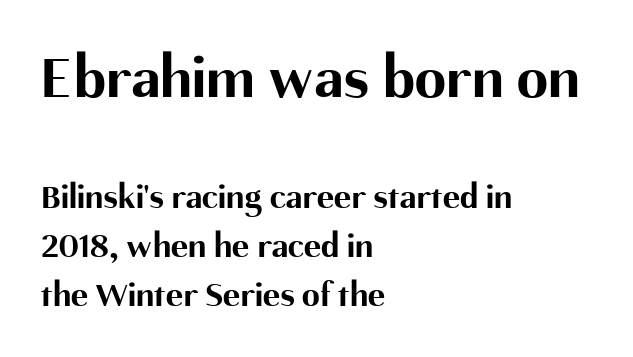
{"serif": "no", "italic": "no", "bold": "yes", "weight": "bold", "width": "normal", "stroke_contrast": "medium", "x_height": "medium", "monospaced": "no", "underline": "no", "align": "left", "line_spacing": "normal", "line_spacing_ratio": 1.35, "letter_spacing": "normal", "letter_spacing_em": 0.0, "larger_block": "first", "size_ratio": 1.75, "glyph_px": 63}
